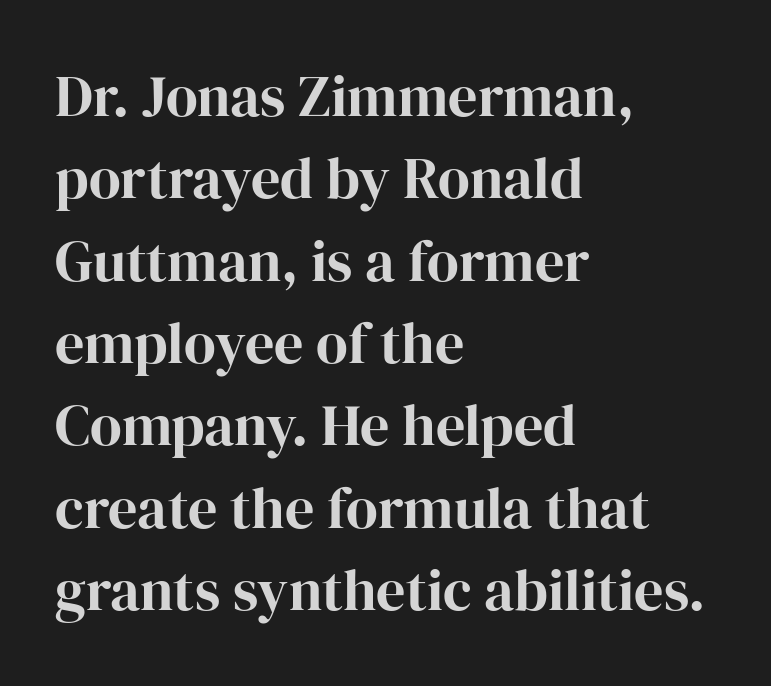
{"serif": "yes", "italic": "no", "bold": "yes", "weight": "bold", "width": "normal", "stroke_contrast": "high", "x_height": "medium", "monospaced": "no", "underline": "no", "align": "left", "line_spacing": "normal", "line_spacing_ratio": 1.42, "letter_spacing": "normal", "letter_spacing_em": 0.0, "glyph_px": 58}
